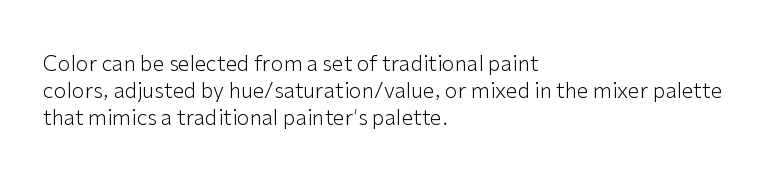
{"italic": "no", "bold": "no", "underline": "no", "align": "left", "line_spacing": "normal", "line_spacing_ratio": 1.29, "letter_spacing": "normal", "letter_spacing_em": 0.0, "glyph_px": 21}
